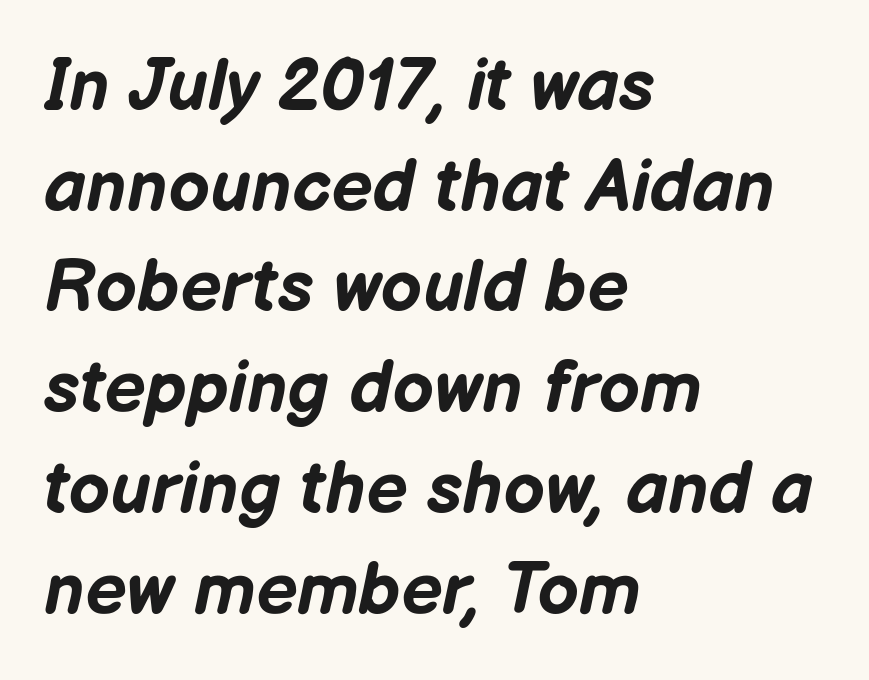
The image shows 73 px bold type, italic (leaning right); set left-aligned, normal line spacing (1.38x), normal letter spacing, not underlined; low stroke contrast and a medium x-height.
